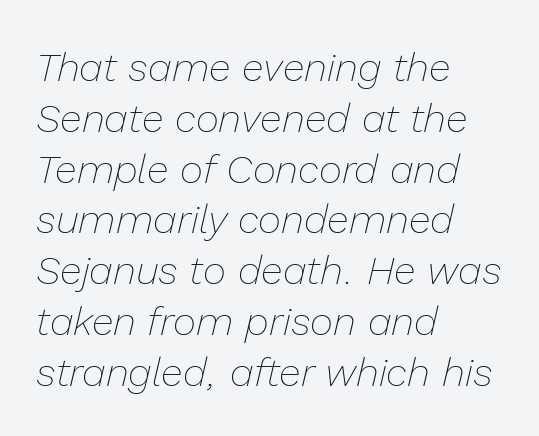
The image shows 40 px thin type, italic (leaning right); set left-aligned, normal line spacing (1.27x), normal letter spacing, not underlined; low stroke contrast and a medium x-height.
